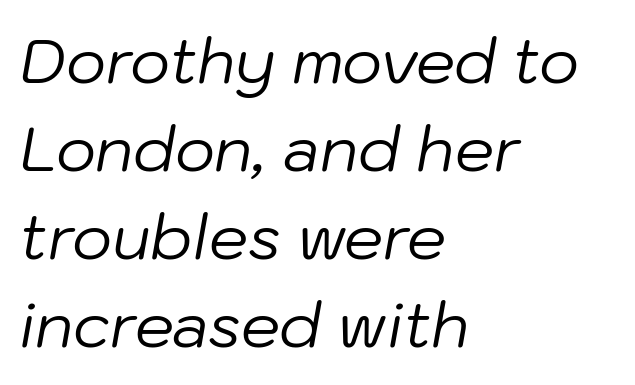
The image shows 62 px regular-weight type, italic (leaning right); set left-aligned, normal line spacing (1.42x), normal letter spacing, not underlined; low stroke contrast and a medium x-height.
